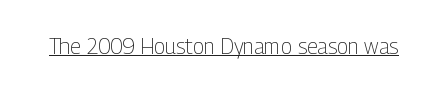
Q: Is the text bold? A: No.
Q: Is the text italic (slanted)? A: No, it is upright.
Q: Is the text underlined? A: Yes.
Q: Is the spacing between letters normal or unusually wide? A: Normal.
